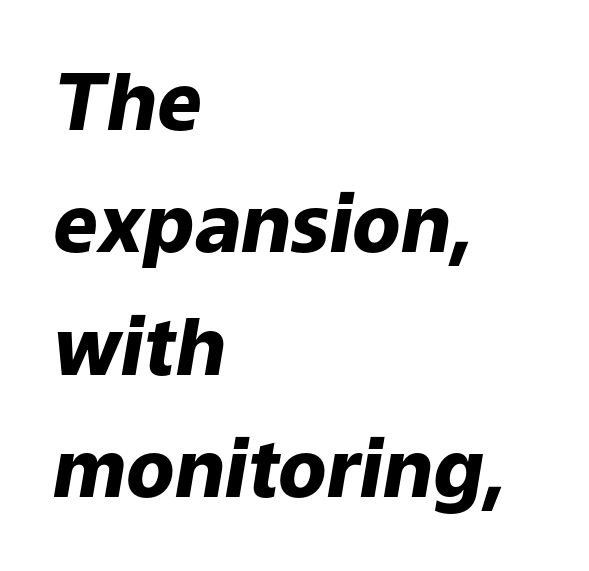
{"italic": "yes", "lean": "right", "slant_degrees": 9, "bold": "yes", "weight": "heavy", "width": "normal", "stroke_contrast": "low", "x_height": "medium", "monospaced": "no", "underline": "no", "align": "left", "line_spacing": "normal", "line_spacing_ratio": 1.55, "letter_spacing": "normal", "letter_spacing_em": 0.0, "glyph_px": 79}
